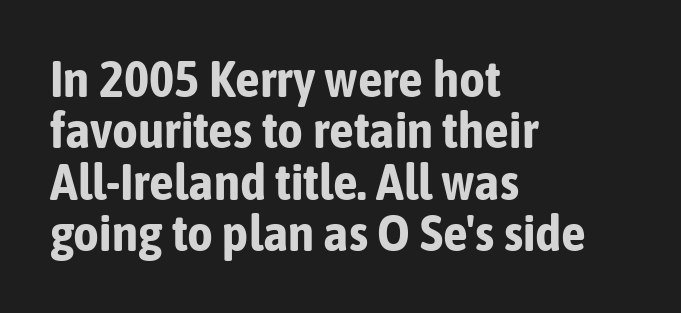
Q: Is the text bold? A: Yes.
Q: Is the text italic (slanted)? A: No, it is upright.
Q: Is the typeface a serif or a sans-serif typeface? A: Sans-serif.
Q: Is the text underlined? A: No.
Q: How is the paragraph aligned? A: Left-aligned.
Q: Is the spacing between letters normal or unusually wide? A: Normal.
Q: Is the spacing between lines tight, normal or loose? A: Tight.
Q: Width (condensed, normal, or wide)? A: Condensed.
Q: Stroke contrast? A: Low.
Q: x-height? A: Medium.
Q: Monospaced? A: No.
